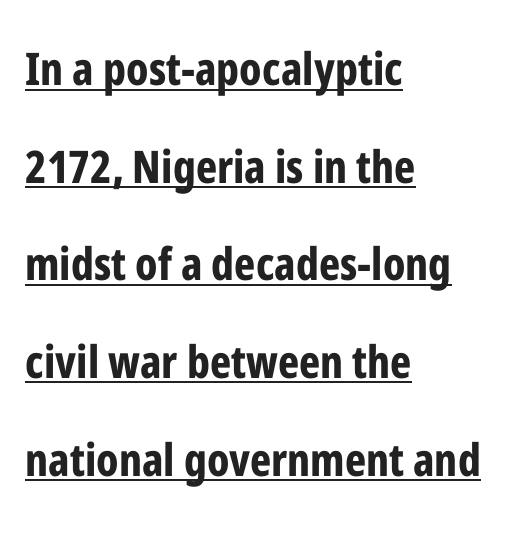
{"serif": "no", "italic": "no", "bold": "yes", "weight": "bold", "width": "condensed", "stroke_contrast": "low", "x_height": "medium", "monospaced": "no", "underline": "yes", "align": "left", "line_spacing": "loose", "line_spacing_ratio": 2.17, "letter_spacing": "normal", "letter_spacing_em": 0.0, "glyph_px": 45}
